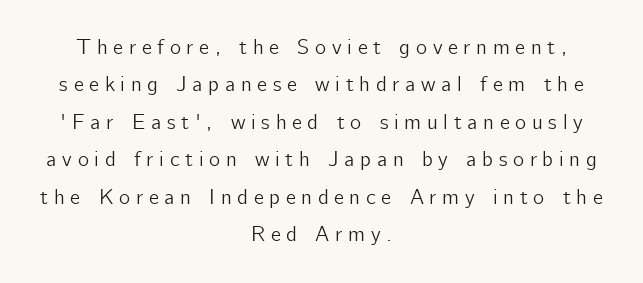
Q: Is the text italic (slanted)? A: No, it is upright.
Q: Is the text underlined? A: No.
Q: How is the paragraph aligned? A: Centered.
Q: Is the spacing between letters normal or unusually wide? A: Unusually wide.
